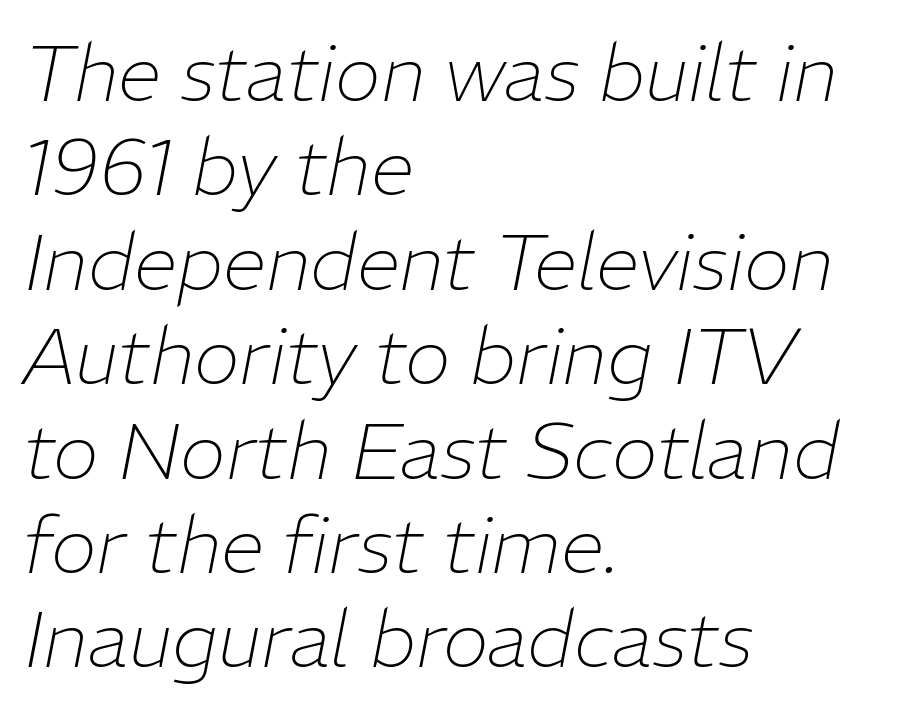
Character widths vary here, with narrow letters taking less room than wide ones. Horizontal alignment here is leftward, the default for most running prose. Bare-footed words on every line. The axis of the letterforms is tilted away from vertical.
